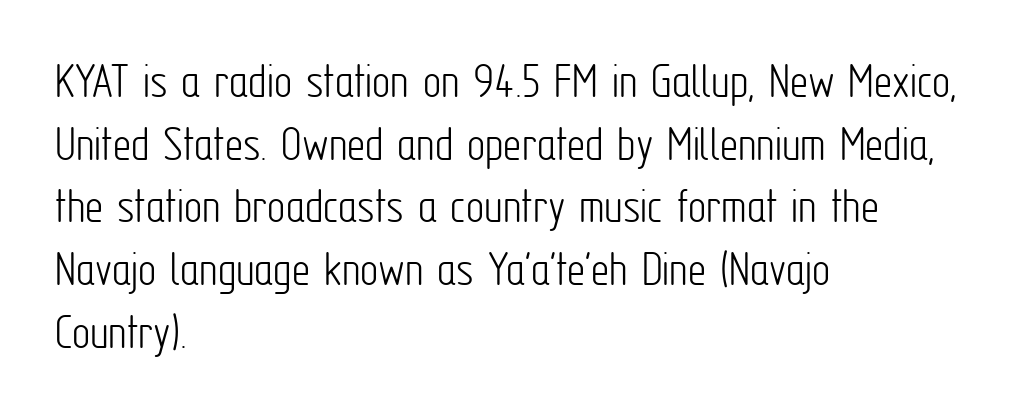
The image shows 51 px light, condensed sans-serif type, upright; set left-aligned, line spacing 1.23x, normal letter spacing, not underlined; low stroke contrast and a medium x-height.
